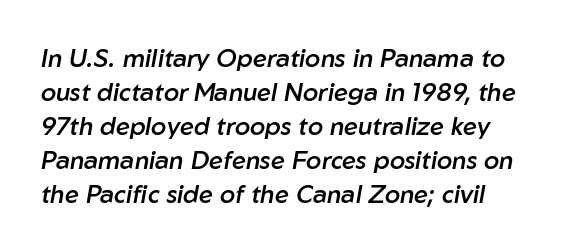
Q: Is the text bold? A: Semi-bold.
Q: Is the text italic (slanted)? A: Yes, it leans right by about 10 degrees.
Q: Is the text underlined? A: No.
Q: Is the spacing between letters normal or unusually wide? A: Normal.
Q: Is the spacing between lines tight, normal or loose? A: Normal.
